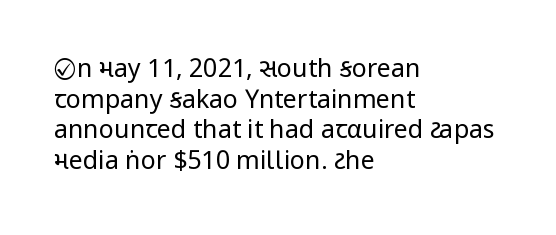
The image shows 25 px text type, upright; set left-aligned, line spacing 1.23x, normal letter spacing, not underlined.
